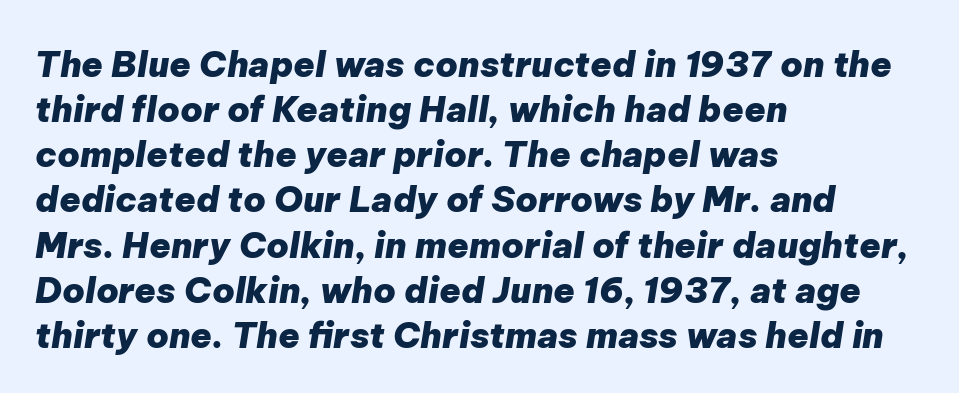
Q: Is the text bold? A: Yes.
Q: Is the text italic (slanted)? A: Yes, it leans right by about 9 degrees.
Q: Is the text underlined? A: No.
Q: How is the paragraph aligned? A: Left-aligned.
Q: Is the spacing between letters normal or unusually wide? A: Normal.
Q: Is the spacing between lines tight, normal or loose? A: Normal.
Q: Width (condensed, normal, or wide)? A: Normal.
Q: Stroke contrast? A: Low.
Q: x-height? A: Medium.
Q: Monospaced? A: No.
